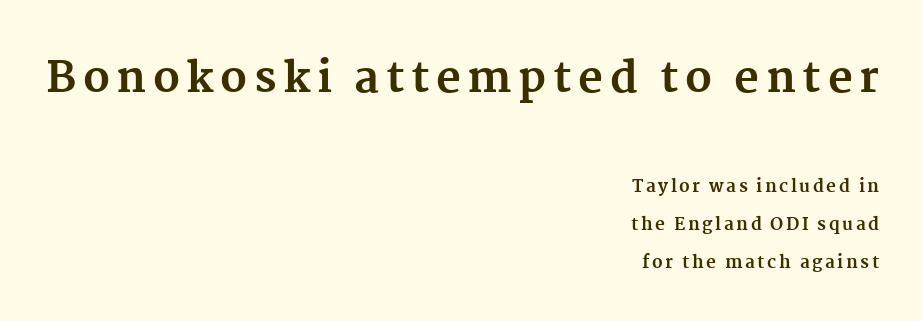
The image shows 43 px bold serif type, upright; set right-aligned, loose line spacing (2.21x), not underlined; the first (top) block is 2.53x larger; medium stroke contrast and a medium x-height.
